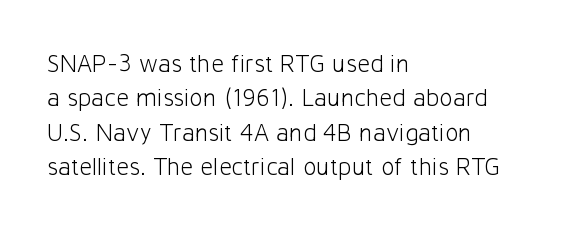
Spacing between characters is what you'd get straight out of the box. The passage shown is not underscored anywhere. The lines in this sample share a left origin and differ only in where they stop. The lines sit at an ordinary, default distance from one another. Is the type heavy? It reads as light-to-regular instead.
